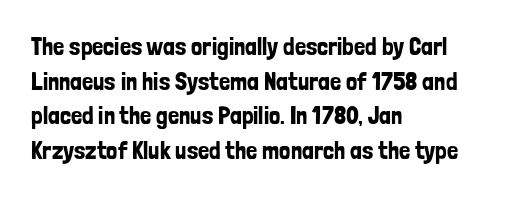
Has an underline been added? It has not. Observe the ordinary spacing: letters are neighbours, not strangers. What's the leading like? Ordinary, nothing unusual. Reading down the block, your eye returns to a fixed left position each line. Every character sits straight up, as roman type does.
